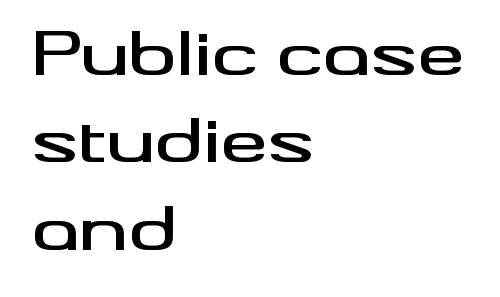
{"serif": "no", "italic": "no", "width": "wide", "stroke_contrast": "medium", "x_height": "small", "monospaced": "no", "underline": "no", "align": "left", "line_spacing": "normal", "line_spacing_ratio": 1.48, "letter_spacing": "normal", "letter_spacing_em": 0.0, "glyph_px": 59}
